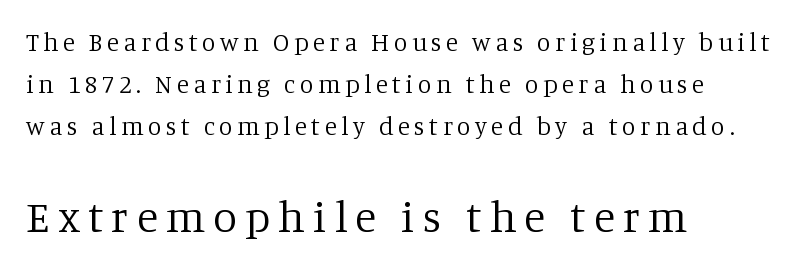
Q: Is the text bold? A: No.
Q: Is the text italic (slanted)? A: No, it is upright.
Q: Is the typeface a serif or a sans-serif typeface? A: Serif.
Q: Is the text underlined? A: No.
Q: How is the paragraph aligned? A: Left-aligned.
Q: Is the spacing between lines tight, normal or loose? A: Normal.
Q: Which block of text is set in a larger size, the first (top) or the second (bottom)? A: The second (bottom) one.
Q: Width (condensed, normal, or wide)? A: Normal.
Q: Stroke contrast? A: Low.
Q: x-height? A: Large.
Q: Monospaced? A: No.
